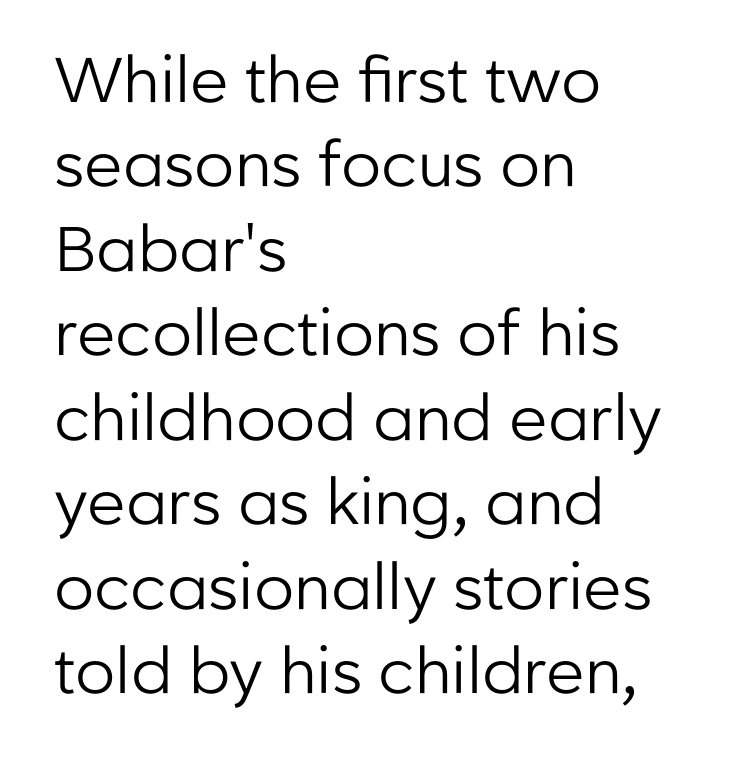
Q: Is the text bold? A: No.
Q: Is the text italic (slanted)? A: No, it is upright.
Q: Is the typeface a serif or a sans-serif typeface? A: Sans-serif.
Q: Is the text underlined? A: No.
Q: How is the paragraph aligned? A: Left-aligned.
Q: Is the spacing between letters normal or unusually wide? A: Normal.
Q: Is the spacing between lines tight, normal or loose? A: Normal.
Q: Width (condensed, normal, or wide)? A: Normal.
Q: Stroke contrast? A: Low.
Q: x-height? A: Medium.
Q: Monospaced? A: No.
